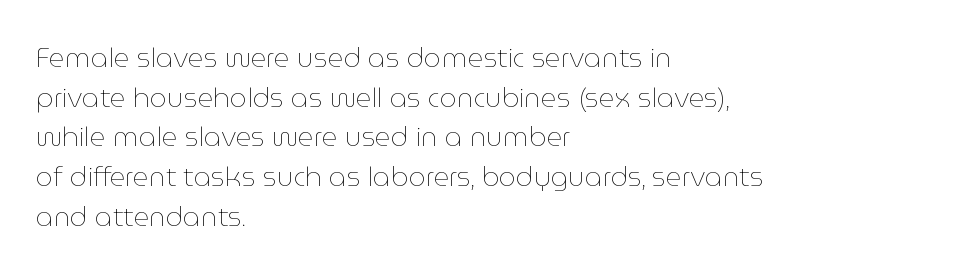
{"italic": "no", "bold": "no", "underline": "no", "align": "left", "line_spacing": "normal", "line_spacing_ratio": 1.47, "letter_spacing": "normal", "letter_spacing_em": 0.0, "glyph_px": 27}
